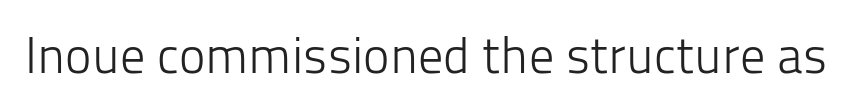
The image shows 50 px light sans-serif type, upright; set normal letter spacing, not underlined; low stroke contrast and a medium x-height.
